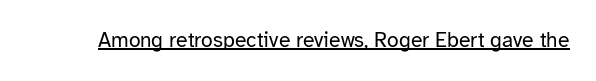
The image shows 21 px text type, upright; set normal letter spacing, underlined.
